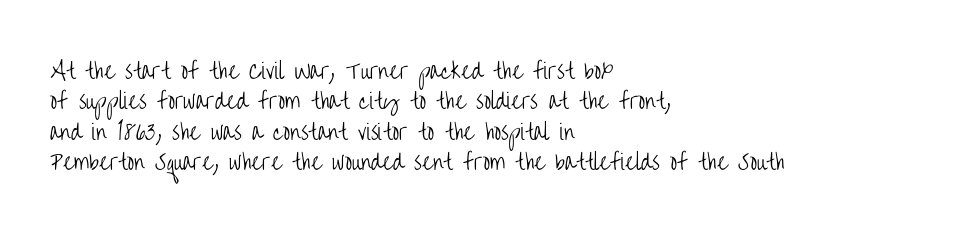
The image shows 21 px text type, upright; set left-aligned, normal line spacing (1.45x), normal letter spacing, not underlined.
